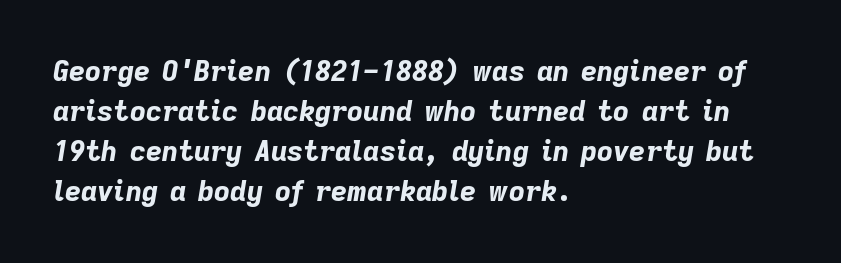
Q: Is the text bold? A: Yes.
Q: Is the text italic (slanted)? A: Yes, it leans right by about 9 degrees.
Q: Is the text underlined? A: No.
Q: How is the paragraph aligned? A: Left-aligned.
Q: Is the spacing between letters normal or unusually wide? A: Normal.
Q: Is the spacing between lines tight, normal or loose? A: Normal.
Q: Width (condensed, normal, or wide)? A: Normal.
Q: Stroke contrast? A: Low.
Q: x-height? A: Medium.
Q: Monospaced? A: No.
